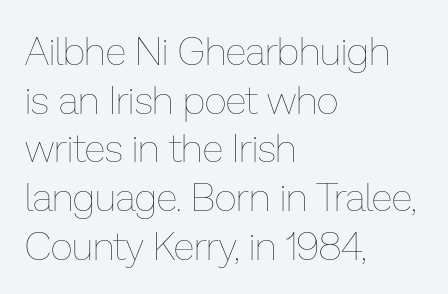
The image shows 39 px thin type, upright; set left-aligned, normal line spacing (1.25x), normal letter spacing, not underlined; low stroke contrast and a medium x-height.
